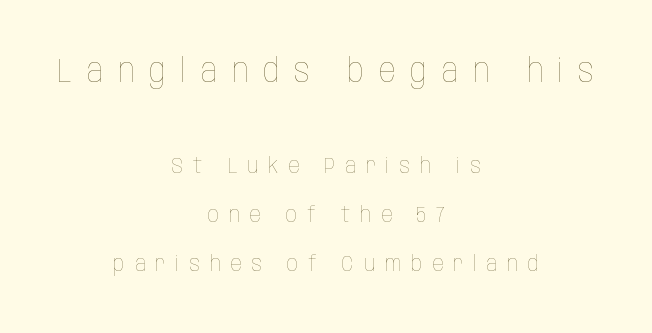
Q: Is the text bold? A: No.
Q: Is the text italic (slanted)? A: No, it is upright.
Q: Is the text underlined? A: No.
Q: How is the paragraph aligned? A: Centered.
Q: Is the spacing between letters normal or unusually wide? A: Unusually wide.
Q: Is the spacing between lines tight, normal or loose? A: Loose.
Q: Which block of text is set in a larger size, the first (top) or the second (bottom)? A: The first (top) one.
Q: Width (condensed, normal, or wide)? A: Condensed.
Q: Stroke contrast? A: Low.
Q: x-height? A: Large.
Q: Monospaced? A: No.
